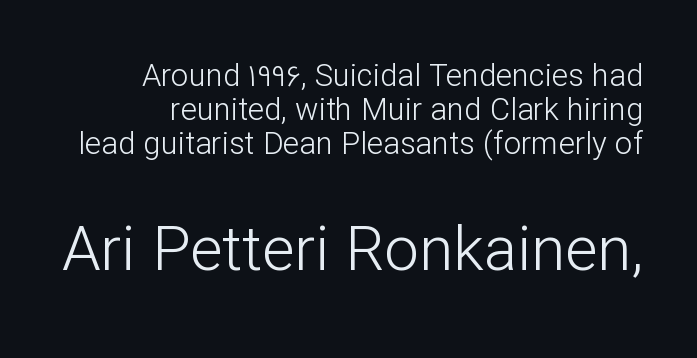
Bigger letters appear in the bottom chunk; the top chunk is reduced. Nobody drew a line under any word here. Summary of vertical rhythm: compact, with narrow interline spacing. The face used here is proportionally spaced, like ordinary book or web type.
